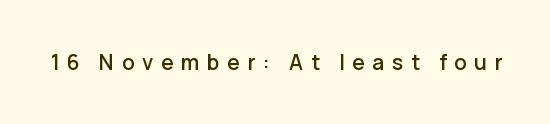
The image shows 21 px text type, upright; set unusually wide letter spacing (+0.36 em), not underlined.
